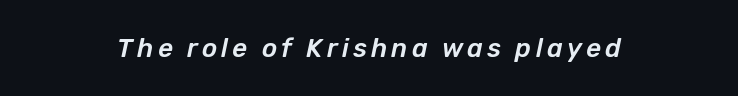
{"italic": "yes", "lean": "right", "slant_degrees": 12, "underline": "no", "align": "center", "glyph_px": 26}
